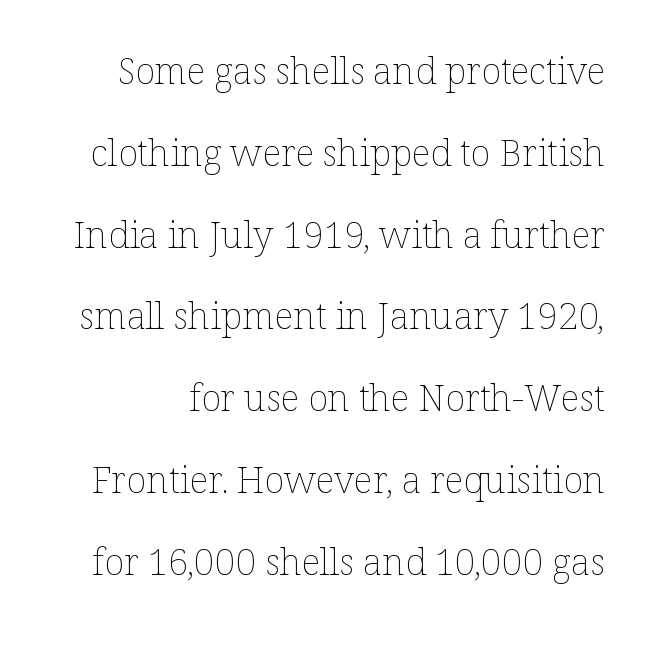
Stem width sits at or under what a default text font uses. Students, note that the glyphs here touch the page at normal intervals. One glance says open: line gaps are wider than usual. Underline: absent.
